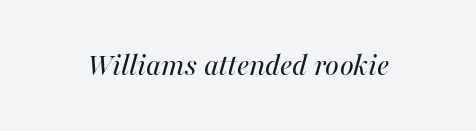
The letters are slanted; this is an italic face. Looks like regular typesetting: each glyph gets only the width it needs. Check under the words: just untouched page. Nothing heavy about these letters — not bold at all. Here the glyphs are tracked normally, forming tight word shapes.
